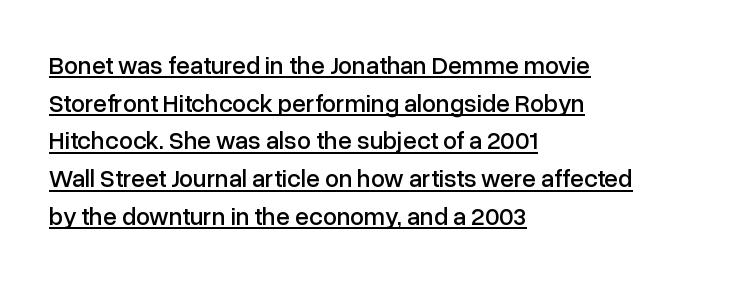
The image shows 25 px text type, upright; set left-aligned, normal line spacing (1.51x), normal letter spacing, underlined.
